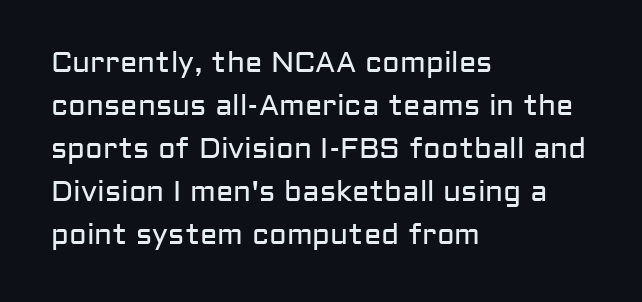
The image shows 29 px regular-weight sans-serif type, upright; set left-aligned, normal line spacing (1.48x), normal letter spacing, not underlined; low stroke contrast and a medium x-height.
